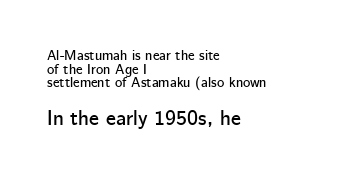
Q: Is the text italic (slanted)? A: No, it is upright.
Q: Is the text underlined? A: No.
Q: How is the paragraph aligned? A: Left-aligned.
Q: Is the spacing between letters normal or unusually wide? A: Normal.
Q: Is the spacing between lines tight, normal or loose? A: Tight.
Q: Which block of text is set in a larger size, the first (top) or the second (bottom)? A: The second (bottom) one.
